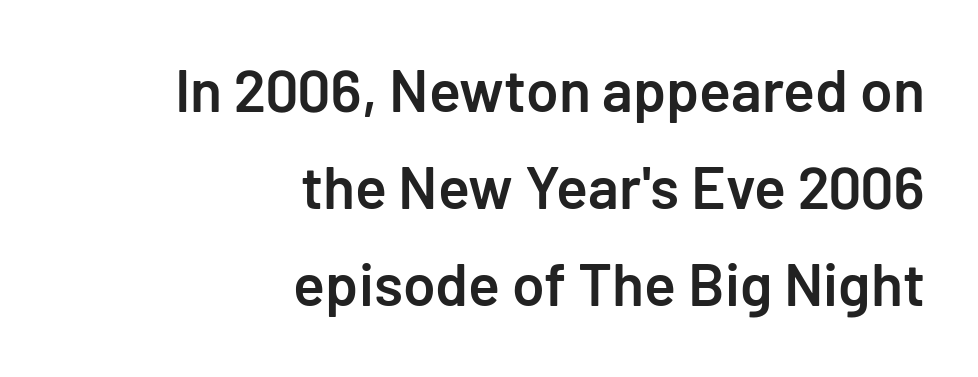
Slightly chunky letters — semibold, I'd say, not full bold. Do the characters align in a grid? No, the font is proportional. The designer went with a sans here, leaving each stem footless. Honestly, the row spacing looks completely unremarkable. Each word holds together tightly as a unit, with standard inter-letter gaps. A bare baseline throughout the passage.
